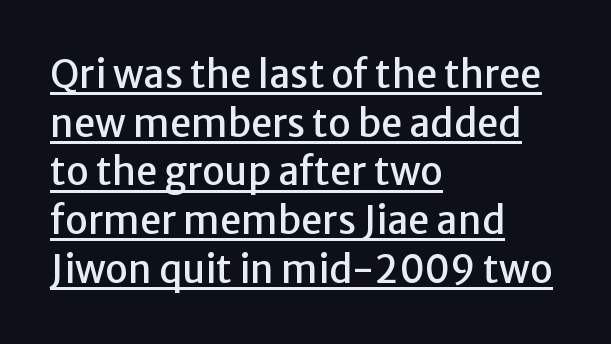
{"serif": "no", "italic": "no", "width": "normal", "stroke_contrast": "low", "x_height": "medium", "monospaced": "no", "underline": "yes", "align": "left", "line_spacing": "normal", "line_spacing_ratio": 1.28, "letter_spacing": "normal", "letter_spacing_em": 0.0, "glyph_px": 38}
